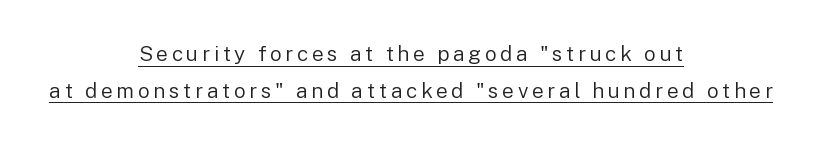
The typography opts for an upright posture over an oblique one. The cut favours lightness, reaching ordinary text weight at its darkest. The lines are quadded center. A continuous stroke trails under the words, as in a hyperlink.
